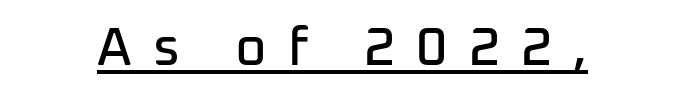
{"serif": "no", "italic": "no", "width": "normal", "stroke_contrast": "low", "x_height": "medium", "monospaced": "no", "underline": "yes", "letter_spacing": "wide", "letter_spacing_em": 0.39, "glyph_px": 54}
